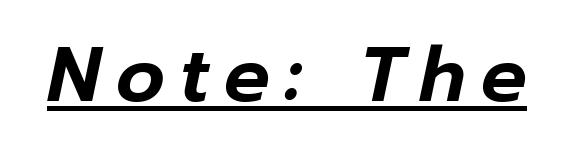
{"italic": "yes", "lean": "right", "slant_degrees": 12, "width": "normal", "stroke_contrast": "low", "x_height": "medium", "monospaced": "no", "underline": "yes", "letter_spacing": "wide", "letter_spacing_em": 0.2, "glyph_px": 76}
